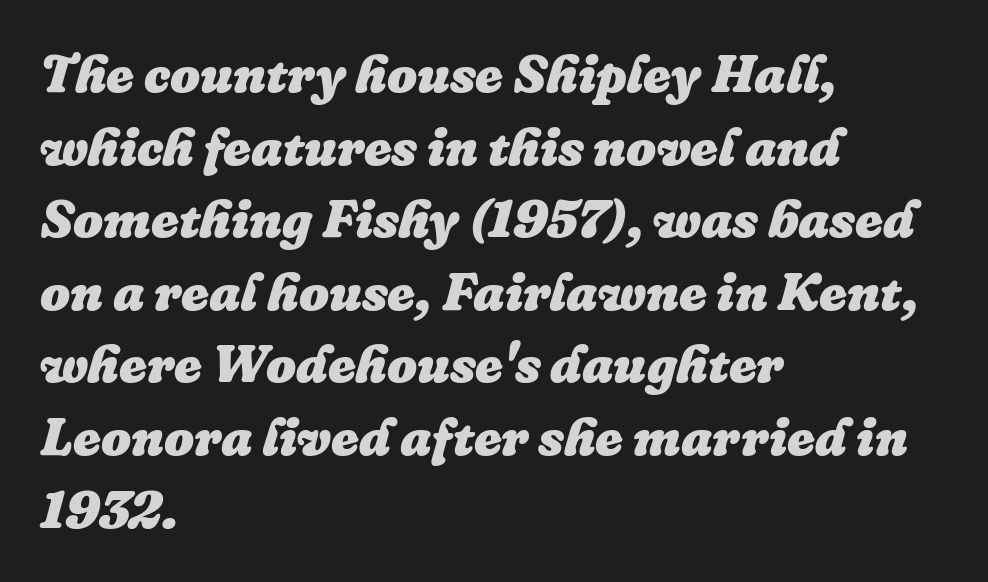
The image shows 53 px heavy type, italic (leaning right); set left-aligned, normal line spacing (1.37x), normal letter spacing, not underlined; low stroke contrast and a medium x-height.
